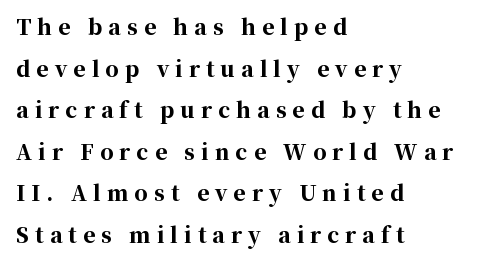
Q: Is the text bold? A: Yes.
Q: Is the text italic (slanted)? A: No, it is upright.
Q: Is the text underlined? A: No.
Q: How is the paragraph aligned? A: Left-aligned.
Q: Is the spacing between letters normal or unusually wide? A: Unusually wide.
Q: Is the spacing between lines tight, normal or loose? A: Loose.
